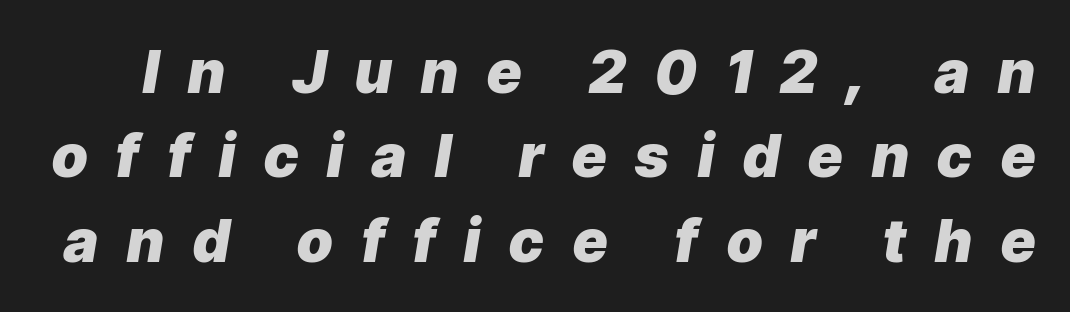
Honestly, the row spacing looks completely unremarkable. How are the letters spaced? Widely, with obvious added tracking. Slanted lettering throughout. These lines carry a lot of weight — the face is fully bold. Bare-footed words on every line.
